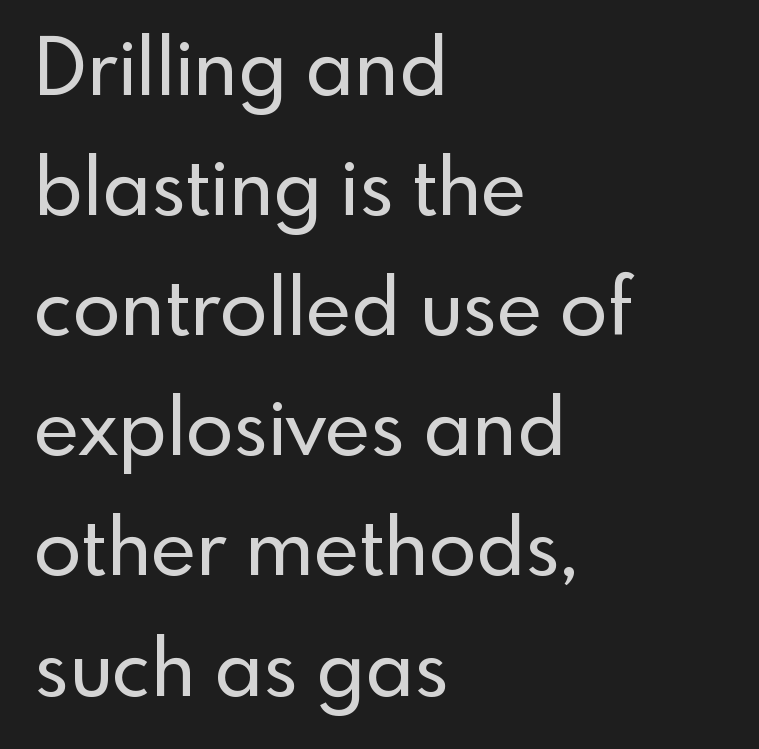
Is there much room between lines? A standard amount, neither cramped nor airy. Decoration check: the copy has no underline. Does extra space separate the letters? No, they use regular spacing. Nope, no serifs anywhere on these letters. The typography opts for an upright posture over an oblique one. Teacher's note: observe the even left margin — that is flush-left alignment.
